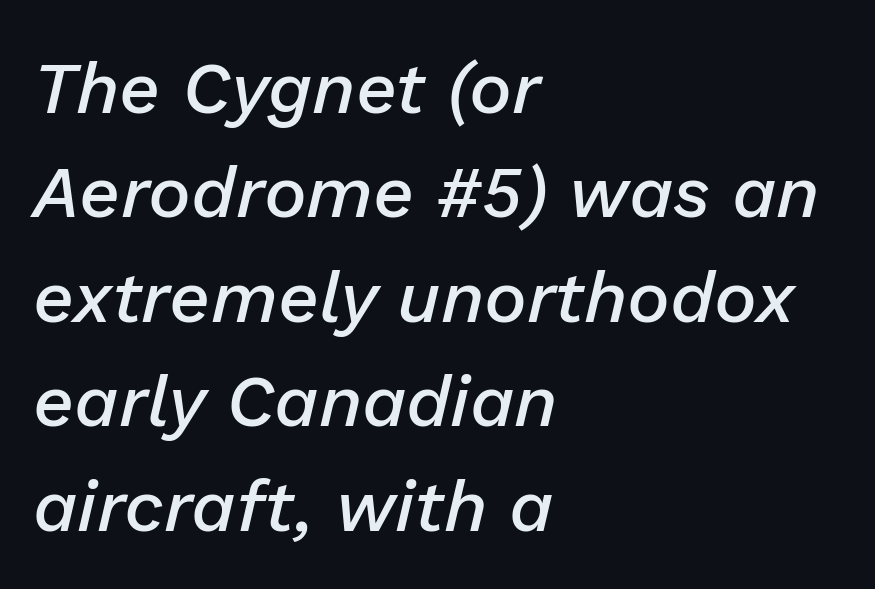
Type without underlining. The face used here is rendered with its standard letterfit. The font's italic variant was chosen for this text. Casual observation: everything's shoved over to the left. Whoever set this chose a conventional vertical rhythm. Is this a fixed-width face? No — the glyphs have proportional, varying widths.
